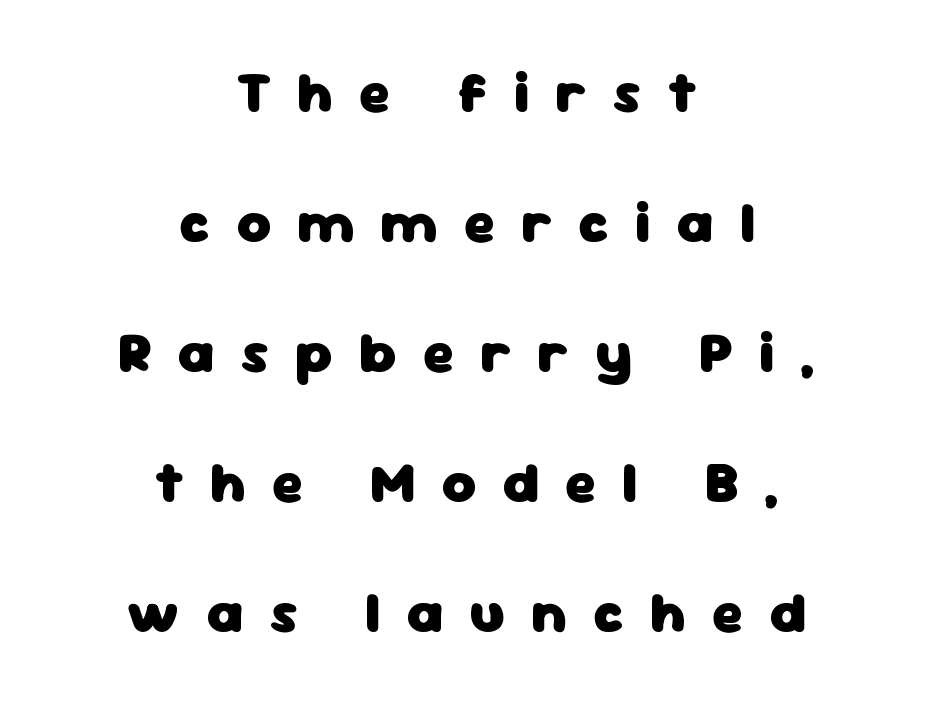
Q: Is the text bold? A: Yes.
Q: Is the text italic (slanted)? A: No, it is upright.
Q: Is the typeface a serif or a sans-serif typeface? A: Sans-serif.
Q: Is the text underlined? A: No.
Q: How is the paragraph aligned? A: Centered.
Q: Is the spacing between letters normal or unusually wide? A: Unusually wide.
Q: Is the spacing between lines tight, normal or loose? A: Loose.
Q: Width (condensed, normal, or wide)? A: Normal.
Q: Stroke contrast? A: Low.
Q: x-height? A: Medium.
Q: Monospaced? A: No.
